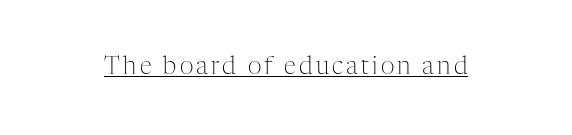
The image shows 24 px text type, upright; set underlined.
